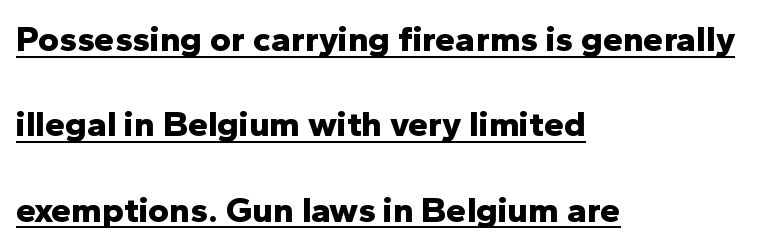
Horizontal alignment here is leftward, the default for most running prose. Inter-character spacing is left at the font's built-in metrics. The text was rendered using a sans face with plain stroke endings. Is the type bold? Yes — the strokes are clearly thick and heavy.
